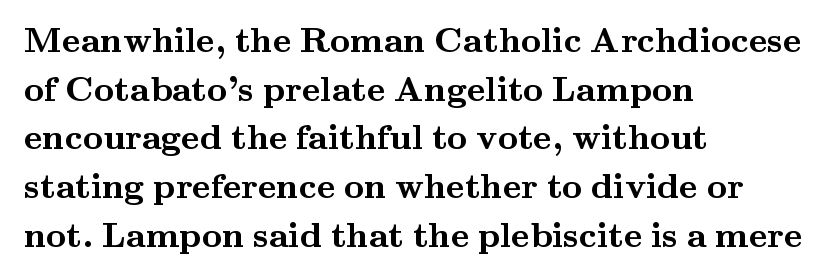
The image shows 35 px semibold, wide serif type, upright; set left-aligned, normal line spacing (1.39x), normal letter spacing, not underlined; medium stroke contrast and a small x-height.
